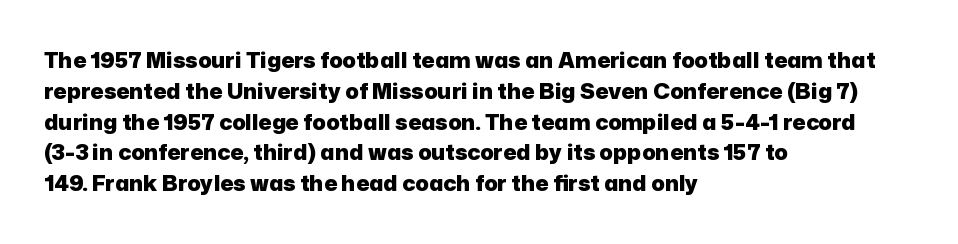
{"italic": "no", "bold": "yes", "underline": "no", "align": "left", "line_spacing": "normal", "line_spacing_ratio": 1.4, "letter_spacing": "normal", "letter_spacing_em": 0.0, "glyph_px": 22}
